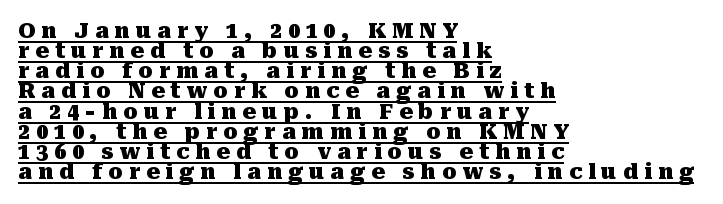
The characters look thick and weighty, a clear bold. The paragraph has a hard left edge and a soft right edge. Tall strokes in this sample are plumb rather than angled. There is plenty of visible air inserted between adjacent glyphs. This rendering features underlined lettering. Students, observe: this is what under-led, compact text looks like.
